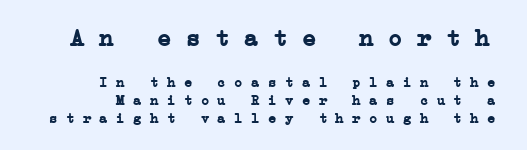
{"bold": "yes", "underline": "no", "align": "right", "line_spacing": "normal", "line_spacing_ratio": 1.29, "letter_spacing": "normal", "letter_spacing_em": 0.0, "larger_block": "first", "size_ratio": 1.71, "glyph_px": 24}
